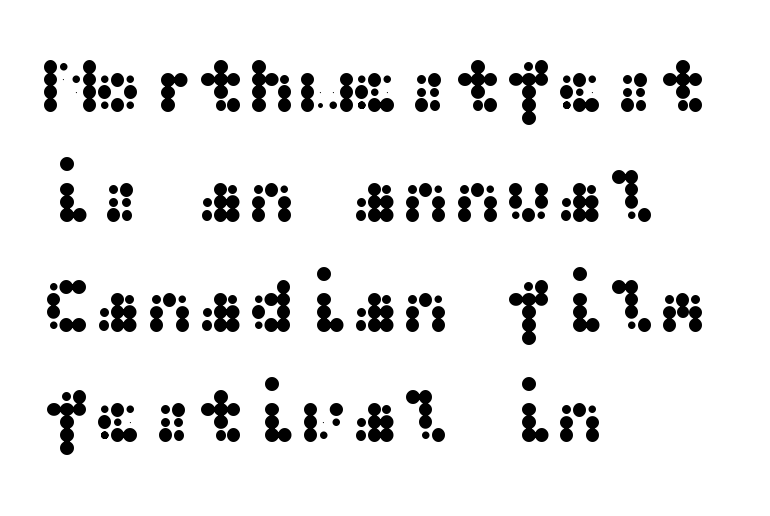
Just letters on the line, the space beneath them empty. Nothing unusual about the tracking: characters are spaced as the font intends. The rows are spaced the way most documents space them. Typeset ragged right — the left edge is the straight one.
